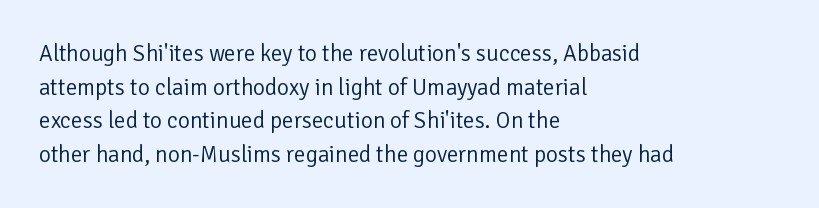
The image shows 23 px text type, upright; set left-aligned, normal line spacing (1.46x), normal letter spacing, not underlined.
